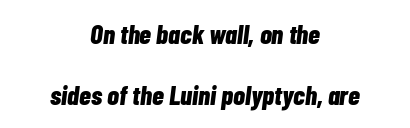
{"italic": "yes", "lean": "right", "slant_degrees": 7, "bold": "yes", "underline": "no", "align": "center", "line_spacing": "loose", "line_spacing_ratio": 2.25, "letter_spacing": "normal", "letter_spacing_em": 0.0, "glyph_px": 27}
